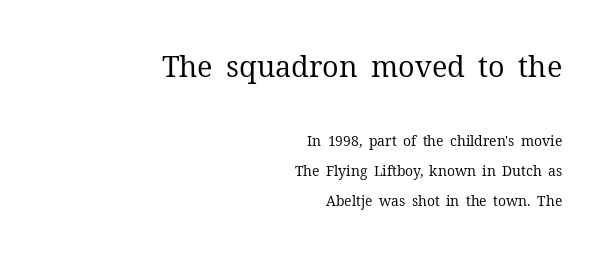
Q: Is the text bold? A: No.
Q: Is the text italic (slanted)? A: No, it is upright.
Q: Is the typeface a serif or a sans-serif typeface? A: Serif.
Q: Is the text underlined? A: No.
Q: How is the paragraph aligned? A: Right-aligned.
Q: Is the spacing between letters normal or unusually wide? A: Normal.
Q: Is the spacing between lines tight, normal or loose? A: Loose.
Q: Which block of text is set in a larger size, the first (top) or the second (bottom)? A: The first (top) one.
Q: Width (condensed, normal, or wide)? A: Normal.
Q: Stroke contrast? A: Medium.
Q: x-height? A: Medium.
Q: Monospaced? A: No.
